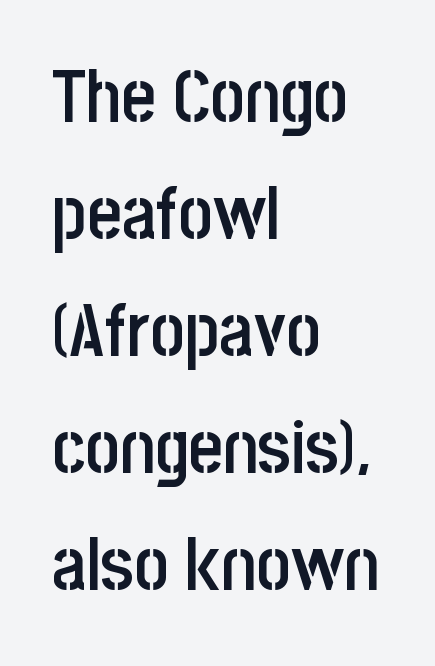
{"serif": "no", "italic": "no", "bold": "semi", "weight": "semibold", "width": "condensed", "stroke_contrast": "low", "x_height": "large", "monospaced": "no", "underline": "no", "align": "left", "line_spacing": "normal", "line_spacing_ratio": 1.58, "letter_spacing": "normal", "letter_spacing_em": 0.0, "glyph_px": 74}
